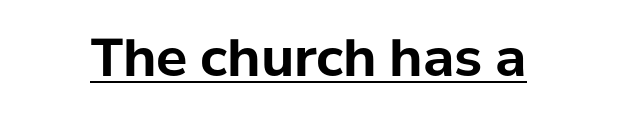
{"serif": "no", "italic": "no", "bold": "yes", "weight": "bold", "width": "normal", "stroke_contrast": "low", "x_height": "medium", "monospaced": "no", "underline": "yes", "letter_spacing": "normal", "letter_spacing_em": 0.0, "glyph_px": 52}
